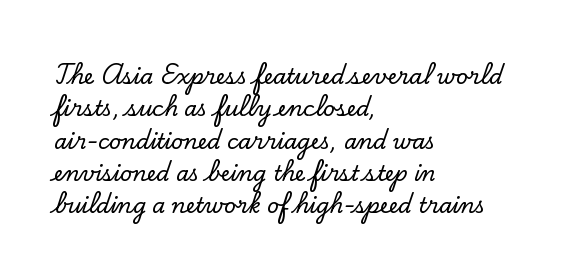
The image shows 21 px text type; set left-aligned, normal line spacing (1.54x), normal letter spacing, not underlined.
